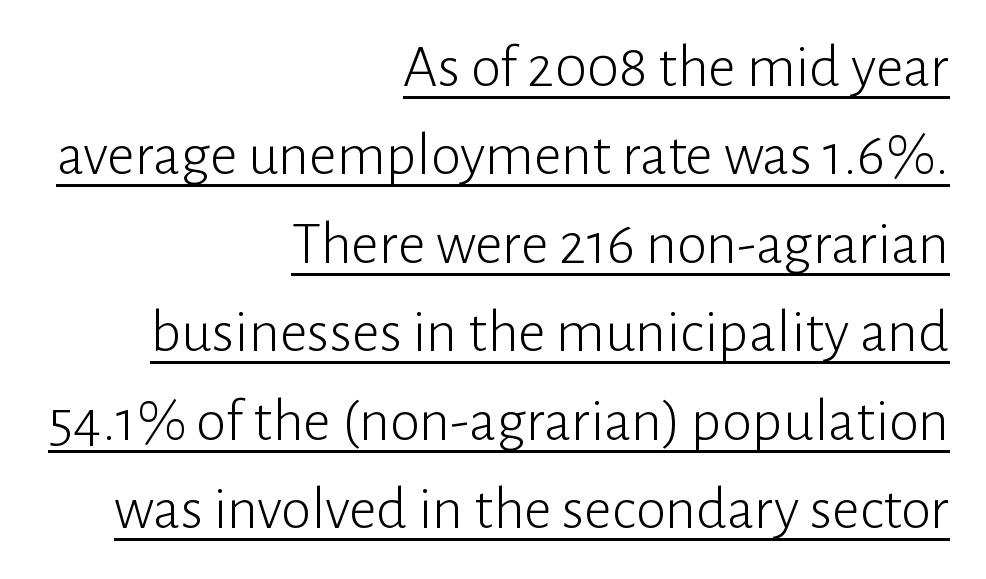
Q: Is the text bold? A: No.
Q: Is the text italic (slanted)? A: No, it is upright.
Q: Is the typeface a serif or a sans-serif typeface? A: Sans-serif.
Q: Is the text underlined? A: Yes.
Q: How is the paragraph aligned? A: Right-aligned.
Q: Is the spacing between letters normal or unusually wide? A: Normal.
Q: Is the spacing between lines tight, normal or loose? A: Normal.
Q: Width (condensed, normal, or wide)? A: Normal.
Q: Stroke contrast? A: Low.
Q: x-height? A: Medium.
Q: Monospaced? A: No.
